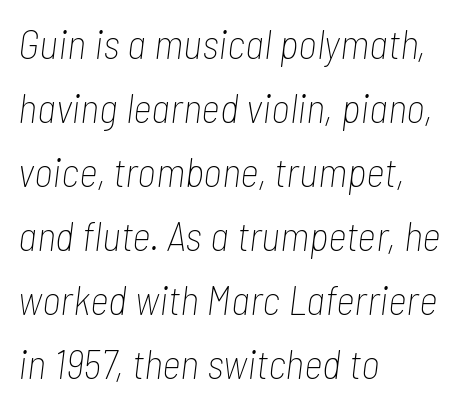
The image shows 41 px thin, condensed type, italic (leaning right); set left-aligned, normal line spacing (1.56x), normal letter spacing, not underlined; low stroke contrast and a medium x-height.
